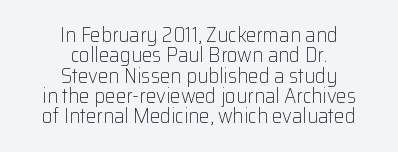
{"italic": "no", "bold": "no", "underline": "no", "align": "center", "line_spacing": "tight", "line_spacing_ratio": 0.97, "letter_spacing": "normal", "letter_spacing_em": 0.0, "glyph_px": 21}
